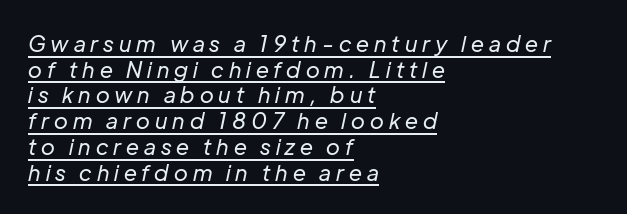
Q: Is the text bold? A: No.
Q: Is the text italic (slanted)? A: Yes, it leans right by about 12 degrees.
Q: Is the text underlined? A: Yes.
Q: How is the paragraph aligned? A: Left-aligned.
Q: Is the spacing between letters normal or unusually wide? A: Unusually wide.
